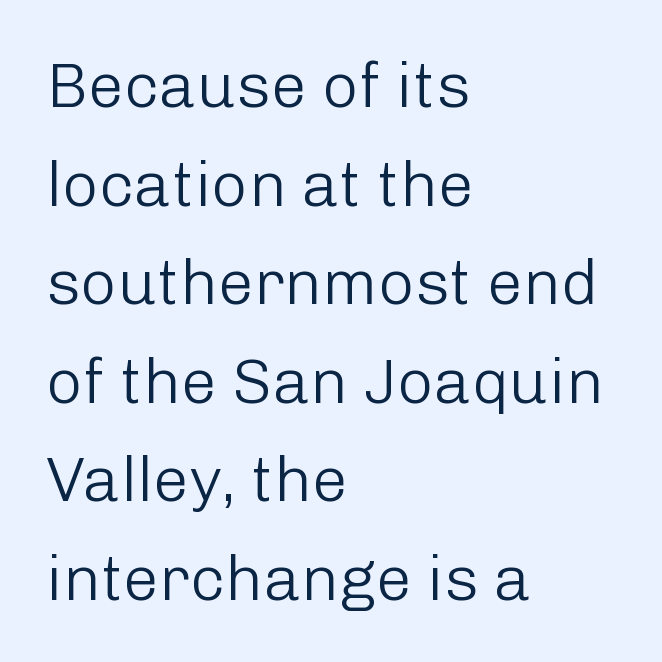
The letters sit at their default tracking, neither squeezed nor spread. Classification — sans serif. The typesetter chose a ragged-right arrangement here. The face looks like a standard text weight, possibly lighter. The lettering holds an erect, upright posture throughout. Looks like regular typesetting: each glyph gets only the width it needs.
